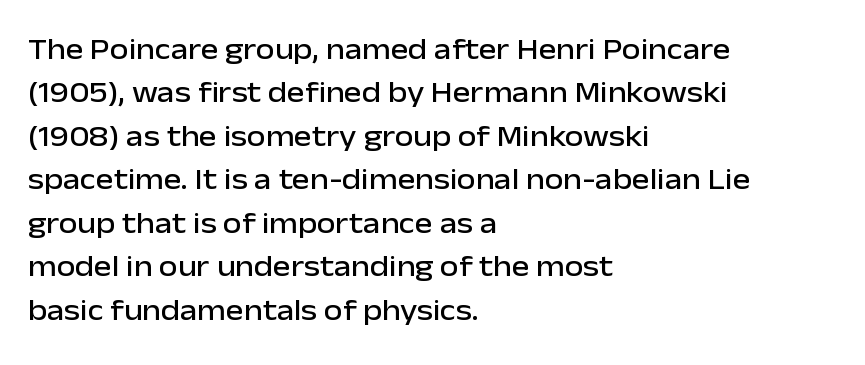
Looks like regular typesetting: each glyph gets only the width it needs. Clear beneath every line of the passage. This sample uses a sans-serif face. The leading is moderate, giving the passage an even texture. Tracking value appears to be zero — textbook default spacing.
